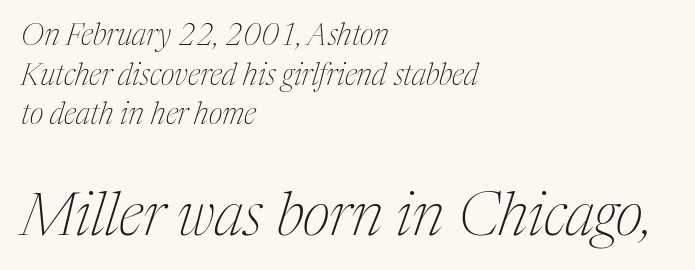
The image shows 60 px thin, condensed serif type, italic (leaning right); set left-aligned, normal line spacing (1.32x), normal letter spacing, not underlined; the second (bottom) block is 2.0x larger; medium stroke contrast and a medium x-height.
